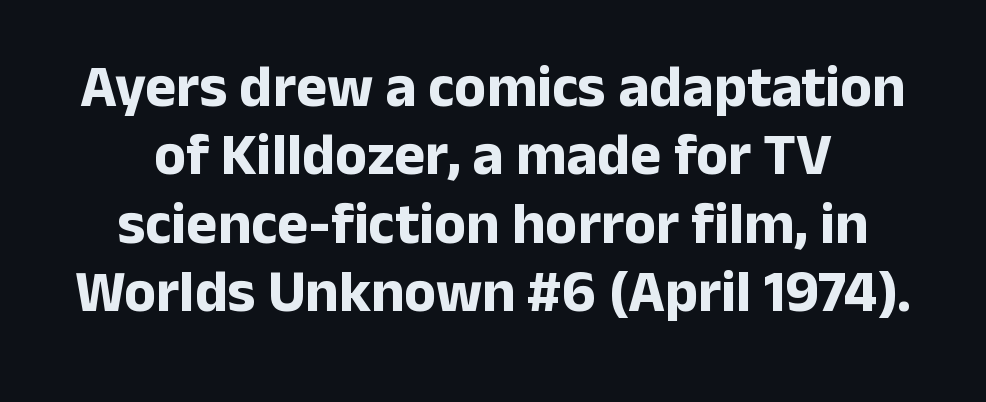
The image shows 59 px bold sans-serif type, upright; set centered, line spacing 1.16x, normal letter spacing, not underlined; low stroke contrast and a medium x-height.
